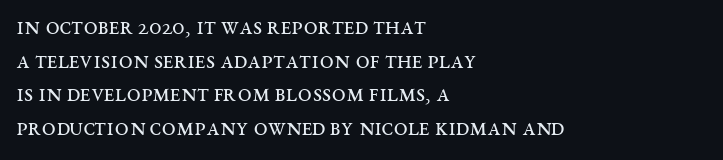
Q: Is the text bold? A: No.
Q: Is the text italic (slanted)? A: No, it is upright.
Q: Is the text underlined? A: No.
Q: How is the paragraph aligned? A: Left-aligned.
Q: Is the spacing between letters normal or unusually wide? A: Normal.
Q: Is the spacing between lines tight, normal or loose? A: Normal.
